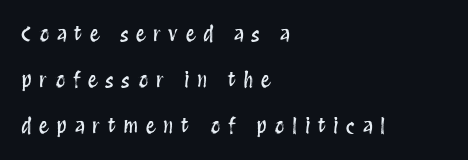
Q: Is the text italic (slanted)? A: No, it is upright.
Q: Is the text underlined? A: No.
Q: How is the paragraph aligned? A: Left-aligned.
Q: Is the spacing between letters normal or unusually wide? A: Unusually wide.
Q: Is the spacing between lines tight, normal or loose? A: Loose.
